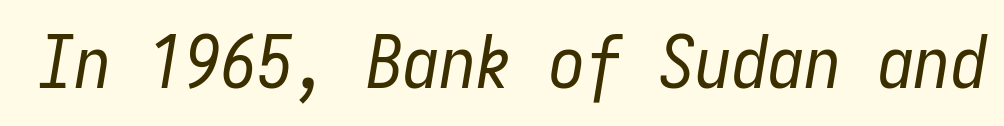
Q: Is the text bold? A: No.
Q: Is the text italic (slanted)? A: Yes, it leans right by about 9 degrees.
Q: Is the text underlined? A: No.
Q: Is the spacing between letters normal or unusually wide? A: Normal.
Q: Width (condensed, normal, or wide)? A: Condensed.
Q: Stroke contrast? A: Low.
Q: x-height? A: Medium.
Q: Monospaced? A: Yes.
